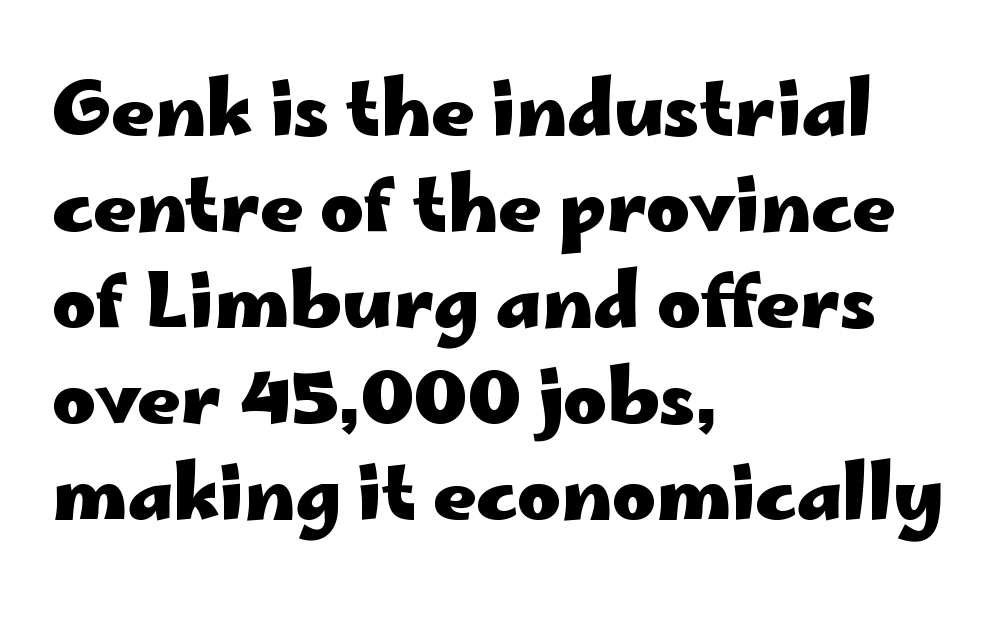
{"serif": "no", "italic": "no", "bold": "yes", "weight": "heavy", "width": "wide", "stroke_contrast": "low", "x_height": "small", "monospaced": "no", "underline": "no", "align": "left", "line_spacing": "normal", "line_spacing_ratio": 1.28, "letter_spacing": "normal", "letter_spacing_em": 0.0, "glyph_px": 75}
